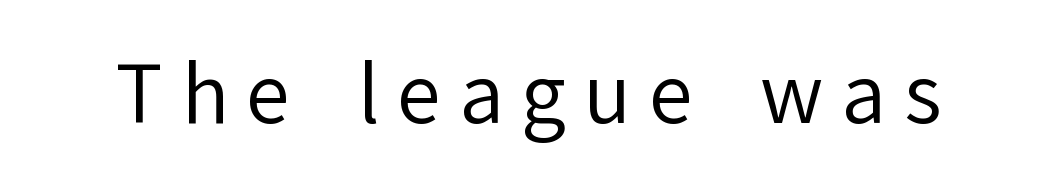
Q: Is the text bold? A: No.
Q: Is the text italic (slanted)? A: No, it is upright.
Q: Is the typeface a serif or a sans-serif typeface? A: Sans-serif.
Q: Is the text underlined? A: No.
Q: Is the spacing between letters normal or unusually wide? A: Unusually wide.
Q: Width (condensed, normal, or wide)? A: Normal.
Q: Stroke contrast? A: Low.
Q: x-height? A: Medium.
Q: Monospaced? A: No.
